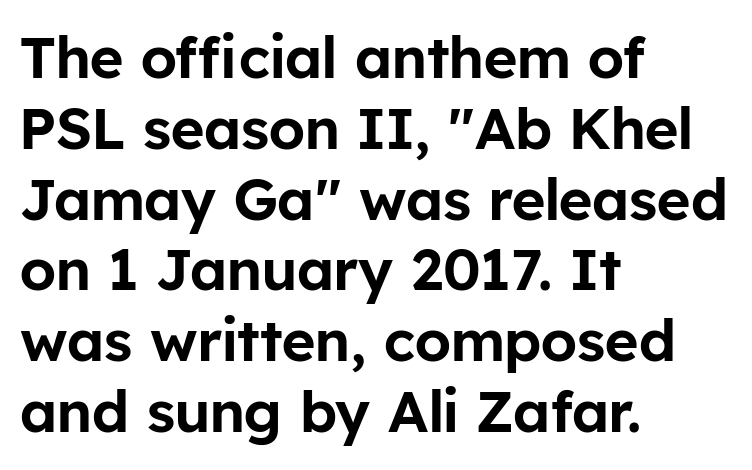
Q: Is the text italic (slanted)? A: No, it is upright.
Q: Is the typeface a serif or a sans-serif typeface? A: Sans-serif.
Q: Is the text underlined? A: No.
Q: How is the paragraph aligned? A: Left-aligned.
Q: Is the spacing between letters normal or unusually wide? A: Normal.
Q: Width (condensed, normal, or wide)? A: Normal.
Q: Stroke contrast? A: Low.
Q: x-height? A: Medium.
Q: Monospaced? A: No.
